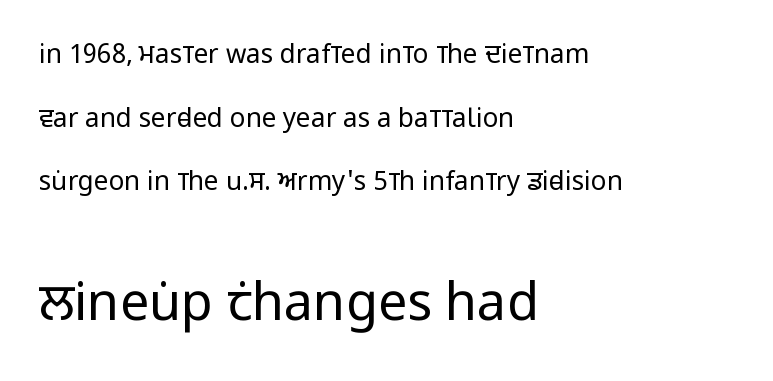
Every row of glyphs begins at an identical x-position on the left. Tall strokes in this sample are plumb rather than angled. Bigger letters appear in the bottom chunk; the top chunk is reduced. Standard letterfit; no display-style spreading of the glyphs. Unmarked baselines from the first word to the last. Compared with a typical body face, this is equally light or lighter still.
